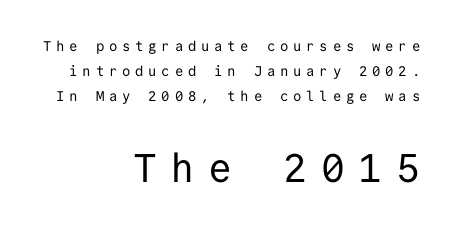
The image shows 40 px regular-weight sans-serif type, upright, monospaced; set right-aligned, line spacing 1.8x, unusually wide letter spacing (+0.34 em), not underlined; the second (bottom) block is 2.86x larger; low stroke contrast and a medium x-height.
